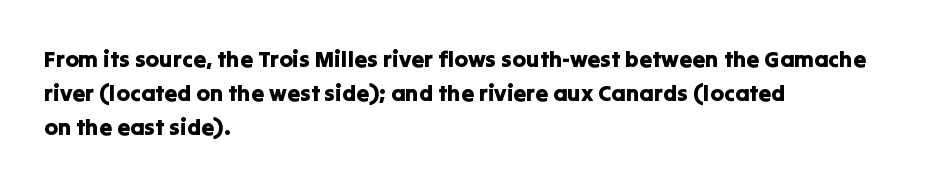
Left-aligned paragraph, ragged on the right. Compared with typical body copy, the letter spacing here is the same. A roman cut, with each character standing at attention. Baseline-to-baseline distance is the conventional proportion of letter height. The string is rendered with underlining switched off.
